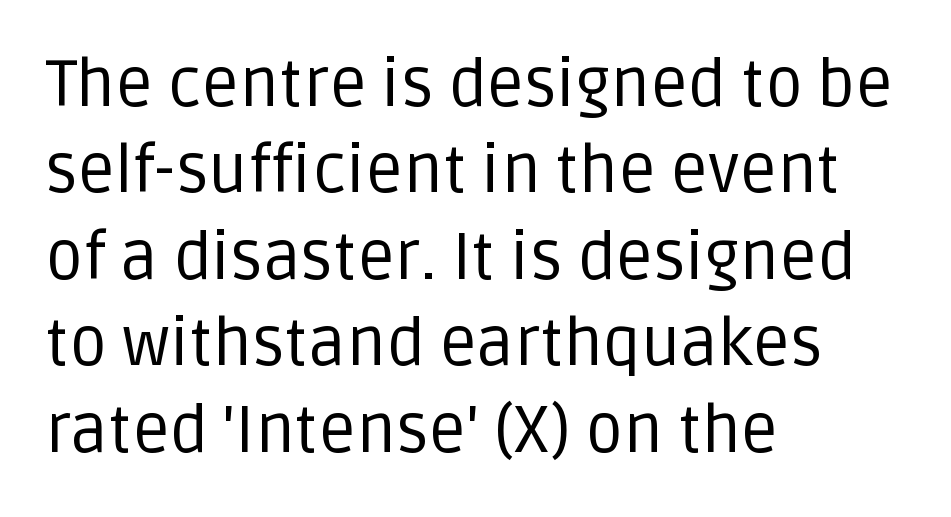
The image shows 66 px regular-weight sans-serif type, upright; set left-aligned, normal line spacing (1.31x), normal letter spacing, not underlined; low stroke contrast and a large x-height.
